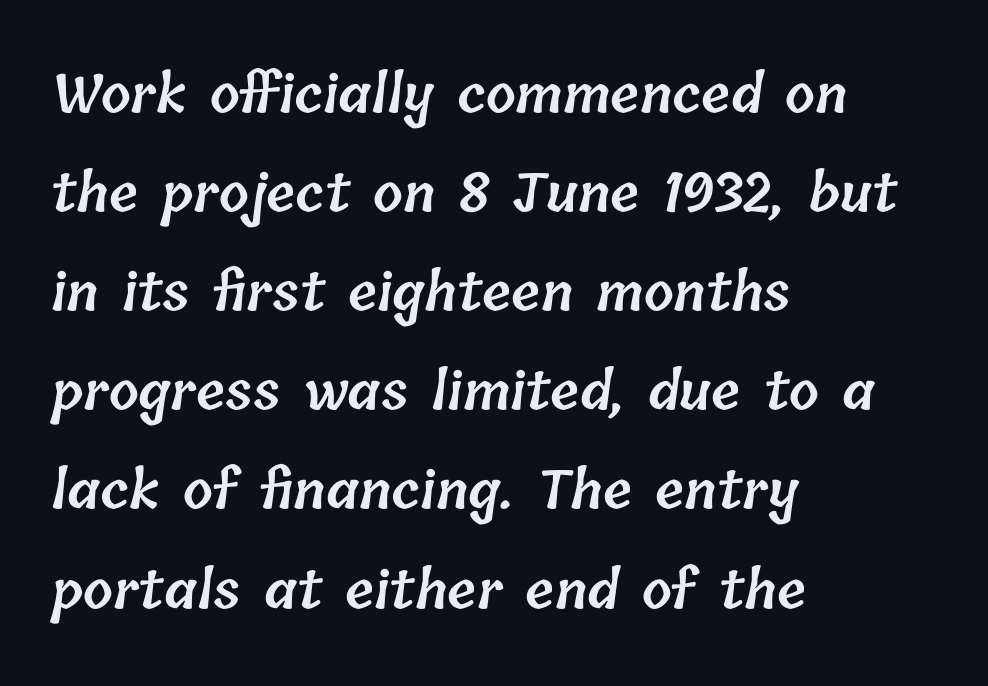
Weight check: semibold — heavier than regular, not quite bold. Only glyphs here, with clear space below each row. The compositor pushed each line to the left boundary. Proportional: the letters do not fall into vertical columns. The line texture is even and compact thanks to regular tracking.
